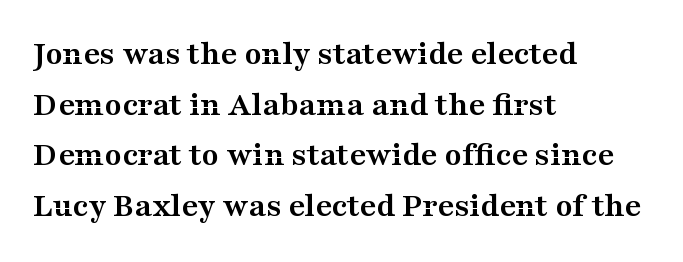
The letters are bold, with thick, heavy strokes. If you drew a ruler down the left edge, every line would touch it. Regular leading. The rendering uses natural spacing where letterforms have individual widths. The type is set solid horizontally, with unmodified tracking. You can tell it's not italic because the verticals are truly vertical.
